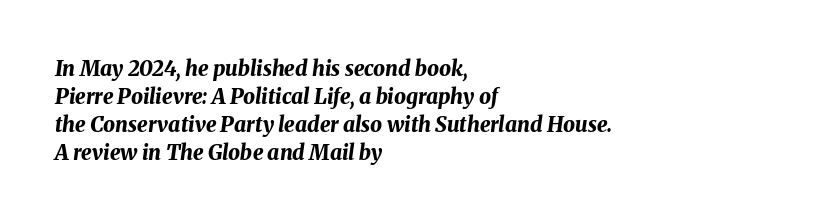
The image shows 21 px bold type, italic (leaning right); set left-aligned, normal line spacing (1.33x), normal letter spacing, not underlined.
